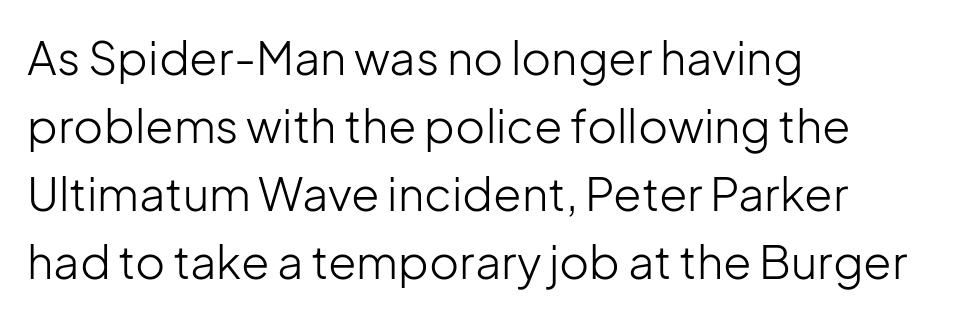
Students, note that the glyphs here touch the page at normal intervals. Posture: vertical. Font category for this specimen: sans-serif. Is this a fixed-width face? No — the glyphs have proportional, varying widths.
